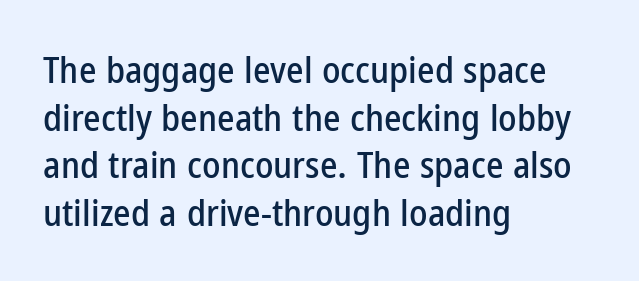
Default kerning and tracking; the words read as compact shapes. This is sans-serif lettering, the kind often seen on screens and signage. Do the characters align in a grid? No, the font is proportional. A bare baseline throughout the passage. This sample keeps an unexceptional amount of space between lines. Is there any slant? The stems are plumb.
